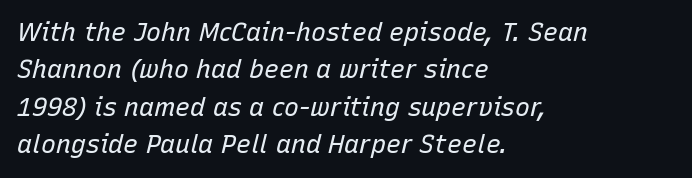
The image shows 25 px text type, italic (leaning right); set left-aligned, normal line spacing (1.5x), normal letter spacing, not underlined.
